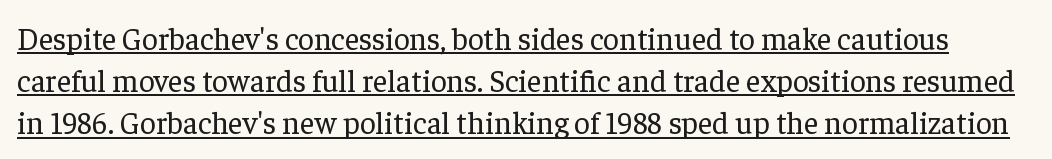
The image shows 31 px regular-weight serif type, upright; set normal line spacing (1.36x), normal letter spacing, underlined; low stroke contrast and a medium x-height.
